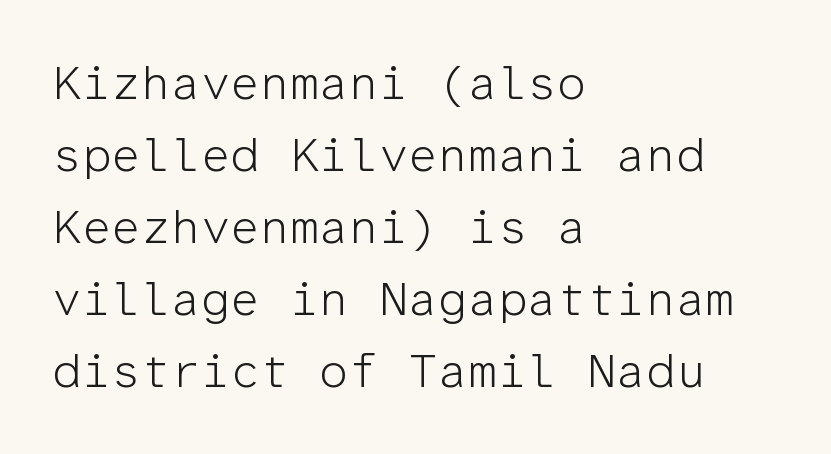
{"serif": "no", "italic": "no", "bold": "no", "weight": "light", "width": "normal", "stroke_contrast": "low", "x_height": "medium", "monospaced": "yes", "underline": "no", "align": "left", "line_spacing": "normal", "line_spacing_ratio": 1.53, "letter_spacing": "normal", "letter_spacing_em": 0.0, "glyph_px": 47}
